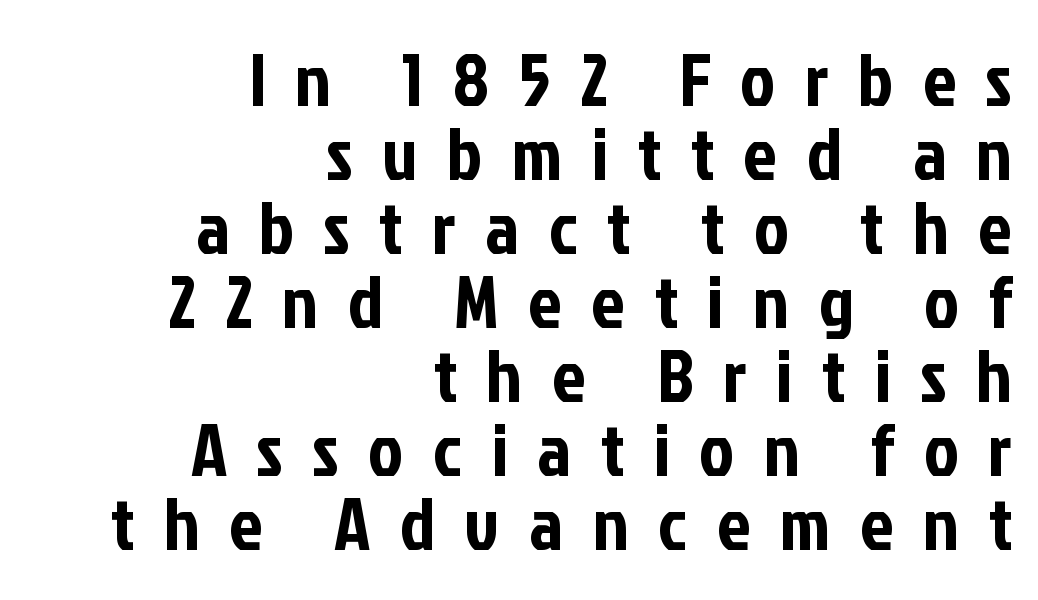
{"serif": "no", "italic": "no", "width": "condensed", "stroke_contrast": "low", "x_height": "medium", "monospaced": "no", "underline": "no", "align": "right", "line_spacing": "tight", "line_spacing_ratio": 1.0, "letter_spacing": "wide", "letter_spacing_em": 0.4, "glyph_px": 74}
